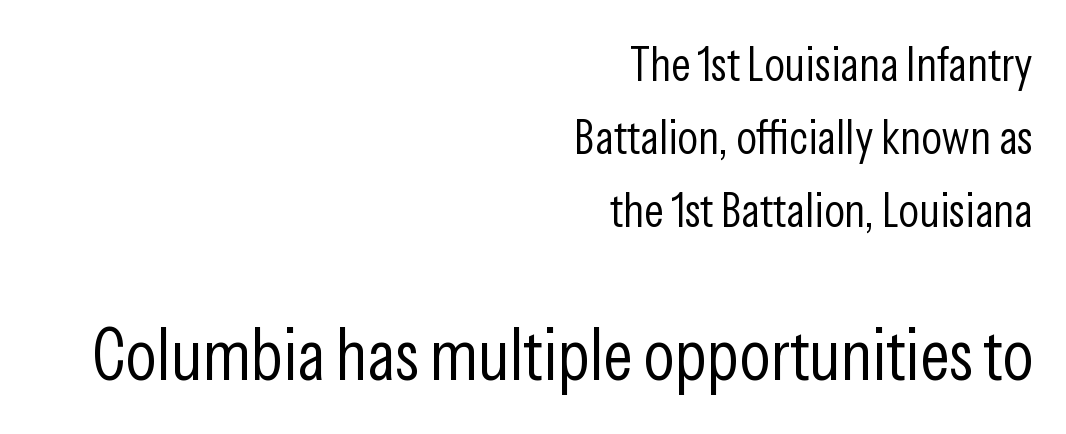
The line-height multiplier appears to be the usual default. Top chunk: small. Bottom chunk: large. Layout note: lines flush right. Upright lettering throughout.
